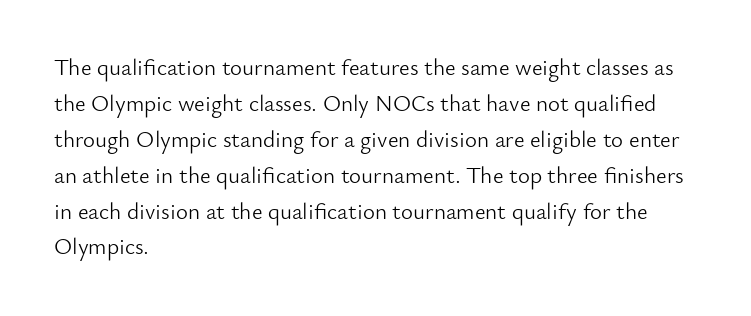
Q: Is the text bold? A: No.
Q: Is the text italic (slanted)? A: No, it is upright.
Q: Is the text underlined? A: No.
Q: How is the paragraph aligned? A: Left-aligned.
Q: Is the spacing between letters normal or unusually wide? A: Normal.
Q: Is the spacing between lines tight, normal or loose? A: Normal.
